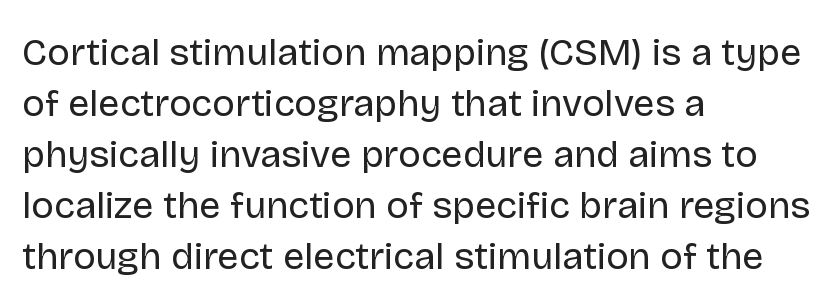
Q: Is the text bold? A: No.
Q: Is the text italic (slanted)? A: No, it is upright.
Q: Is the typeface a serif or a sans-serif typeface? A: Sans-serif.
Q: Is the text underlined? A: No.
Q: How is the paragraph aligned? A: Left-aligned.
Q: Is the spacing between letters normal or unusually wide? A: Normal.
Q: Is the spacing between lines tight, normal or loose? A: Normal.
Q: Width (condensed, normal, or wide)? A: Normal.
Q: Stroke contrast? A: Low.
Q: x-height? A: Large.
Q: Monospaced? A: No.
